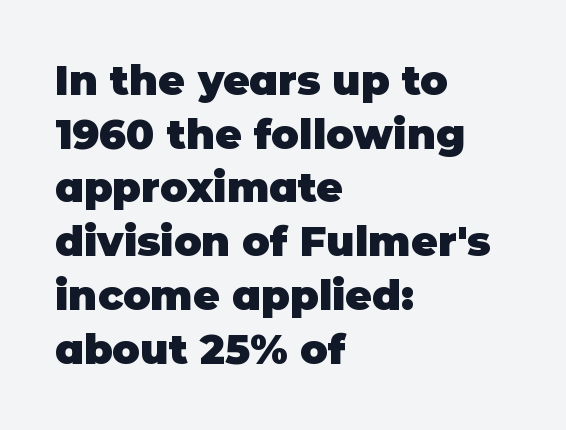
Q: Is the text bold? A: Yes.
Q: Is the text italic (slanted)? A: No, it is upright.
Q: Is the typeface a serif or a sans-serif typeface? A: Sans-serif.
Q: Is the text underlined? A: No.
Q: How is the paragraph aligned? A: Left-aligned.
Q: Is the spacing between letters normal or unusually wide? A: Normal.
Q: Is the spacing between lines tight, normal or loose? A: Normal.
Q: Width (condensed, normal, or wide)? A: Normal.
Q: Stroke contrast? A: Low.
Q: x-height? A: Large.
Q: Monospaced? A: No.
